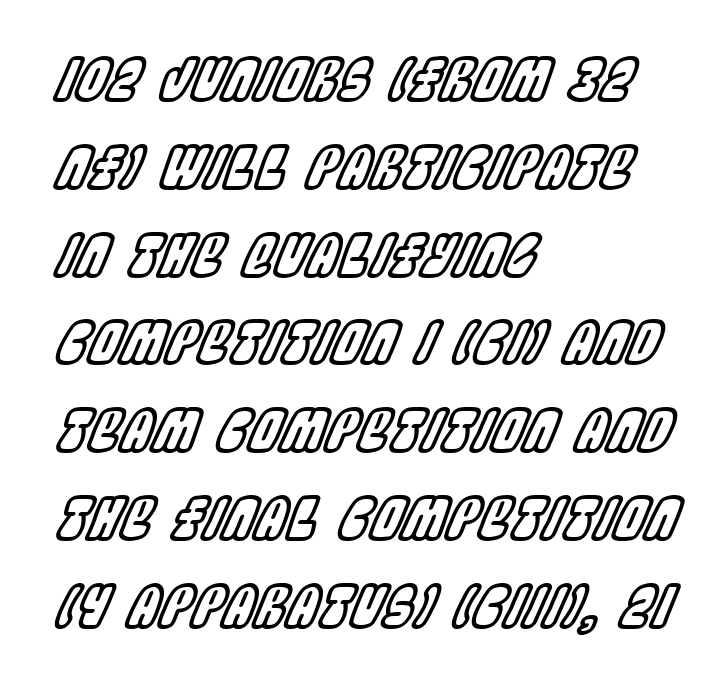
The image shows 57 px condensed type, italic (leaning right); set left-aligned, normal line spacing (1.54x), normal letter spacing, not underlined; a large x-height.
